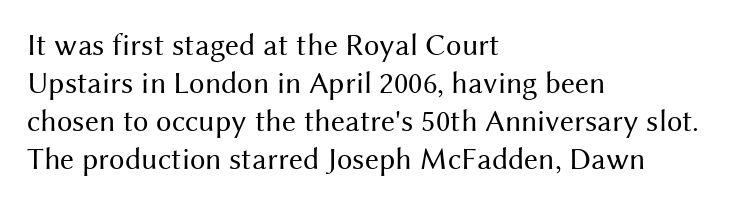
The image shows 31 px regular-weight sans-serif type, upright; set left-aligned, line spacing 1.23x, normal letter spacing, not underlined; medium stroke contrast and a medium x-height.
